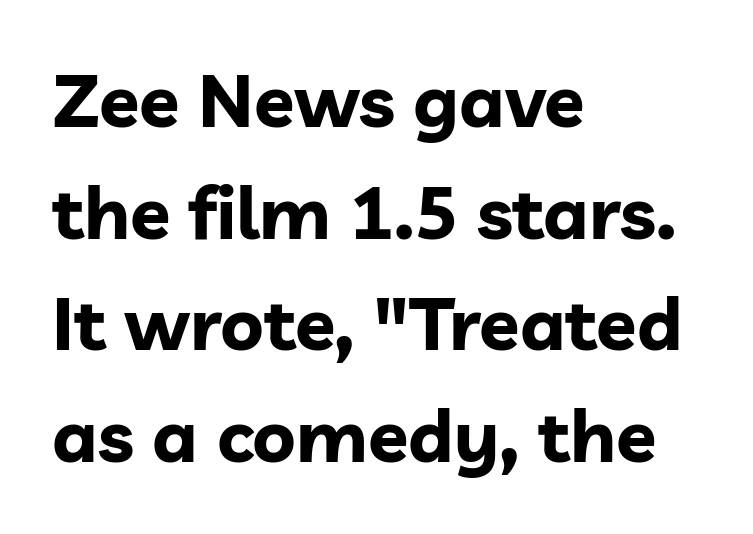
A typesetter would mark this as roman, not italic. Check the space under the baseline: it is left empty. I'd describe the lettering as bold — thick and assertive. The letterforms sit shoulder to shoulder at normal distance.
